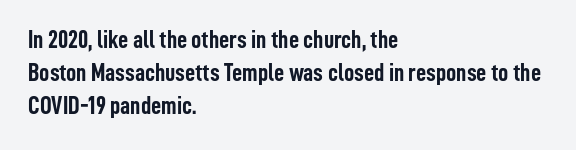
The image shows 25 px bold type, upright; set left-aligned, normal line spacing (1.33x), normal letter spacing, not underlined.
